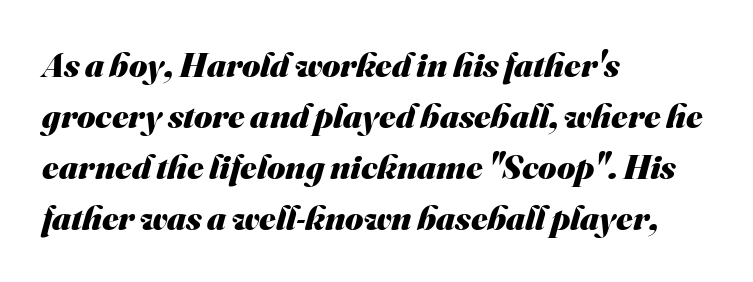
Q: Is the text bold? A: Yes.
Q: Is the typeface a serif or a sans-serif typeface? A: Sans-serif.
Q: Is the text underlined? A: No.
Q: How is the paragraph aligned? A: Left-aligned.
Q: Is the spacing between letters normal or unusually wide? A: Normal.
Q: Is the spacing between lines tight, normal or loose? A: Normal.
Q: Width (condensed, normal, or wide)? A: Normal.
Q: Stroke contrast? A: Medium.
Q: x-height? A: Small.
Q: Monospaced? A: No.
